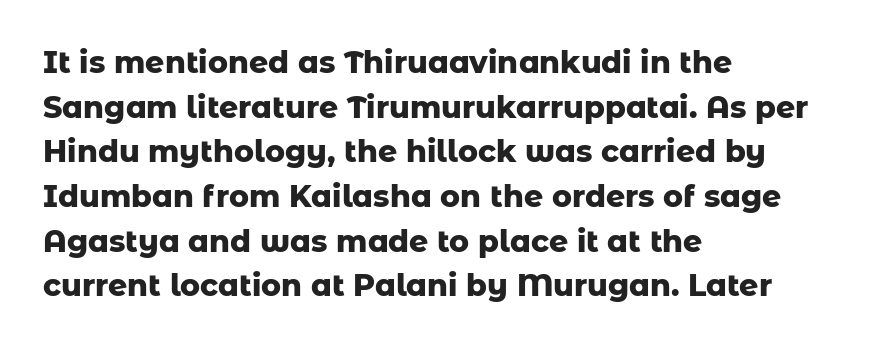
{"serif": "no", "italic": "no", "bold": "yes", "weight": "heavy", "width": "normal", "stroke_contrast": "low", "x_height": "medium", "monospaced": "no", "underline": "no", "align": "left", "line_spacing": "normal", "line_spacing_ratio": 1.49, "letter_spacing": "normal", "letter_spacing_em": 0.0, "glyph_px": 30}
